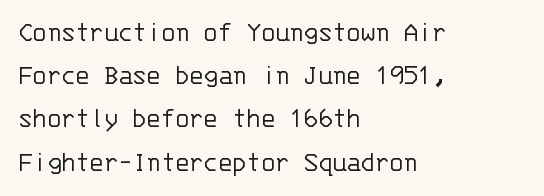
The image shows 29 px light sans-serif type, upright, monospaced; set left-aligned, normal line spacing (1.49x), normal letter spacing, not underlined; low stroke contrast and a large x-height.
